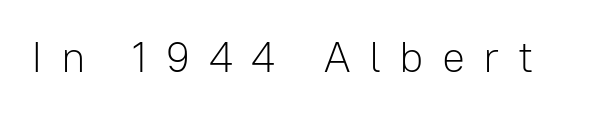
Style check: upright. Descenders hang freely into open space. The line texture is sparse and dotted thanks to wide tracking. Letterform terminals end flat and unadorned throughout the passage. Think of a printed novel: that variable character pitch is what you see here.
